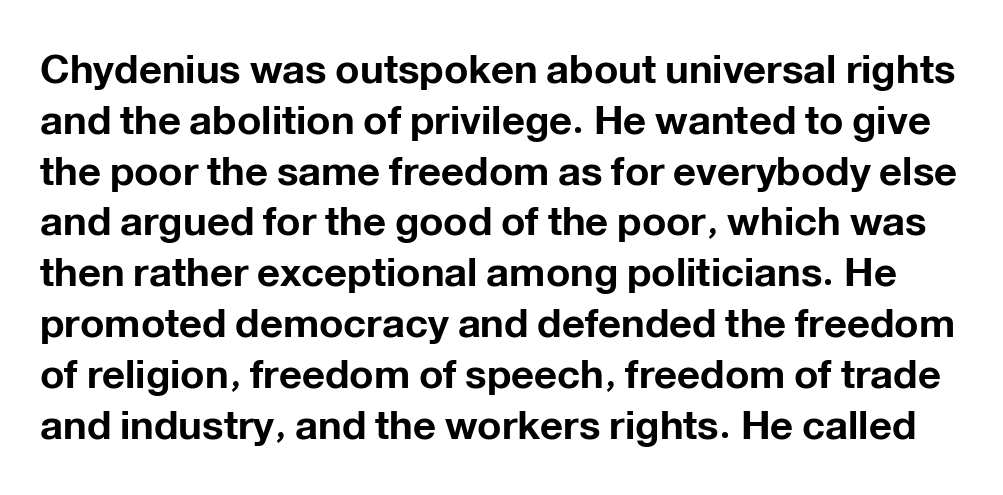
The image shows 40 px bold sans-serif type, upright; set normal line spacing (1.27x), normal letter spacing, not underlined; low stroke contrast and a medium x-height.
